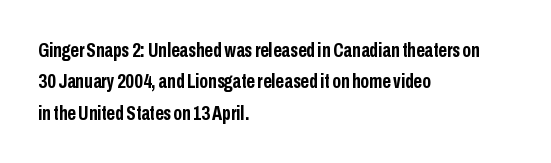
Q: Is the text bold? A: Yes.
Q: Is the text italic (slanted)? A: No, it is upright.
Q: Is the text underlined? A: No.
Q: How is the paragraph aligned? A: Left-aligned.
Q: Is the spacing between letters normal or unusually wide? A: Normal.
Q: Is the spacing between lines tight, normal or loose? A: Normal.
